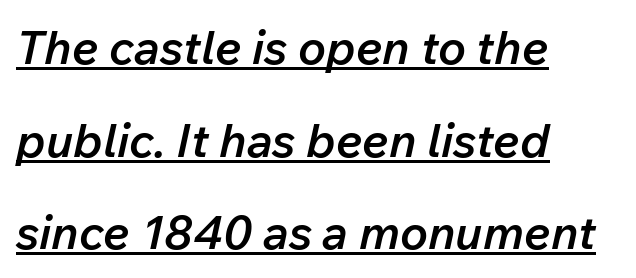
{"italic": "yes", "lean": "right", "slant_degrees": 12, "bold": "semi", "weight": "semibold", "width": "normal", "stroke_contrast": "low", "x_height": "medium", "monospaced": "no", "underline": "yes", "align": "left", "line_spacing": "loose", "line_spacing_ratio": 1.97, "letter_spacing": "normal", "letter_spacing_em": 0.0, "glyph_px": 47}
